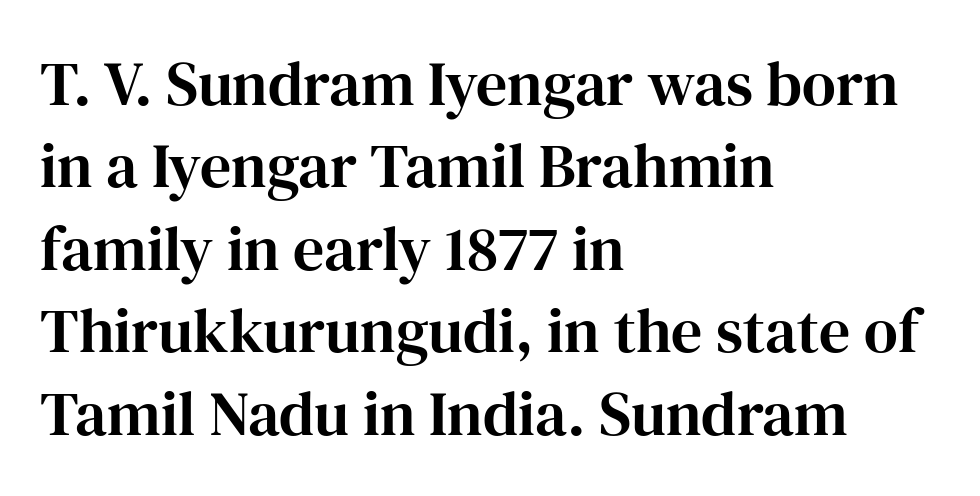
Q: Is the text italic (slanted)? A: No, it is upright.
Q: Is the typeface a serif or a sans-serif typeface? A: Serif.
Q: Is the text underlined? A: No.
Q: How is the paragraph aligned? A: Left-aligned.
Q: Is the spacing between letters normal or unusually wide? A: Normal.
Q: Is the spacing between lines tight, normal or loose? A: Normal.
Q: Width (condensed, normal, or wide)? A: Normal.
Q: Stroke contrast? A: High.
Q: x-height? A: Medium.
Q: Monospaced? A: No.
